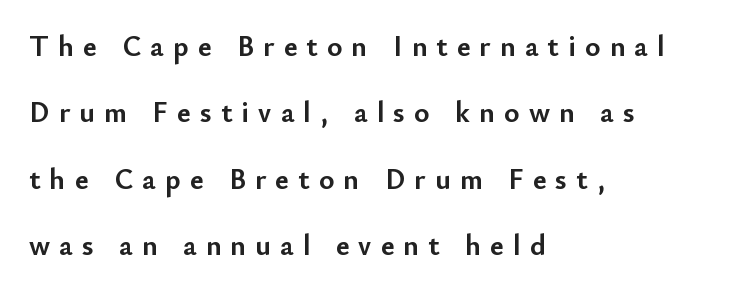
The image shows 29 px semibold sans-serif type, upright; set left-aligned, loose line spacing (2.29x), unusually wide letter spacing (+0.32 em), not underlined; low stroke contrast and a small x-height.
